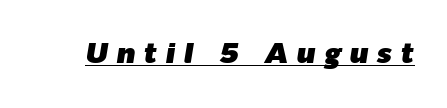
{"italic": "yes", "lean": "right", "slant_degrees": 9, "width": "normal", "stroke_contrast": "low", "x_height": "medium", "monospaced": "no", "underline": "yes", "letter_spacing": "wide", "letter_spacing_em": 0.3, "glyph_px": 29}
